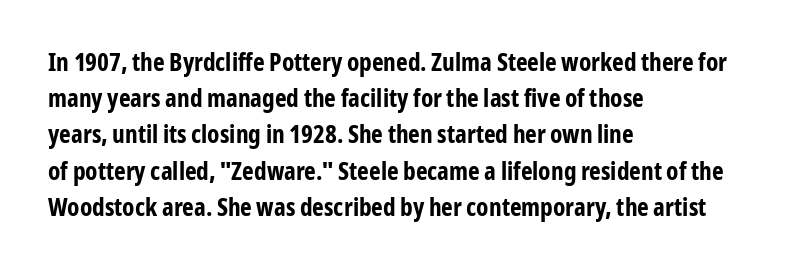
Typesetter's note: full bold, strokes at maximum text heaviness. Rendered with straight, roman letterforms. The line-height multiplier appears to be the usual default. Words appear dense and cohesive because spacing is normal. A student would call this left alignment; a typographer would say flush left, rag right. The baseline area is clear.
